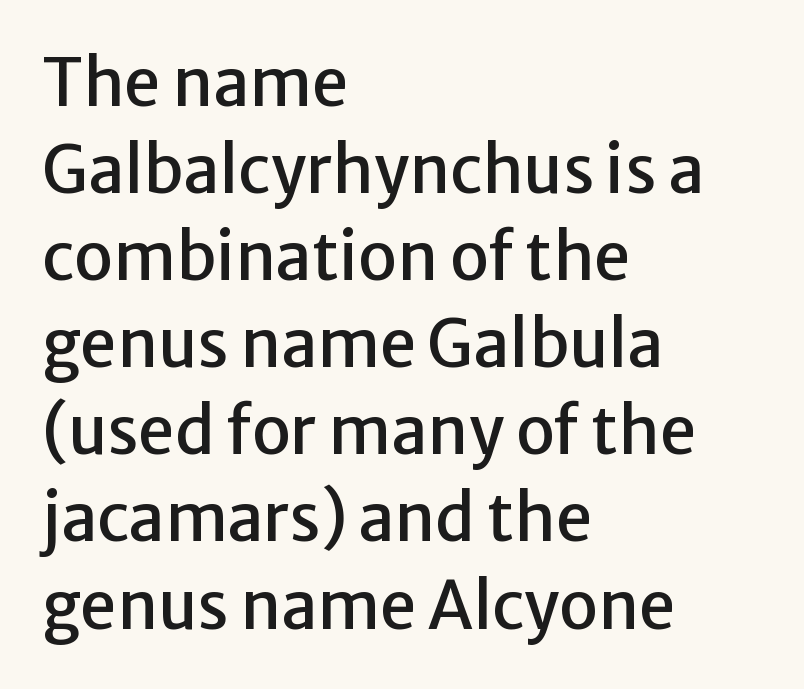
{"serif": "no", "italic": "no", "width": "normal", "stroke_contrast": "low", "x_height": "medium", "monospaced": "no", "underline": "no", "align": "left", "line_spacing": "normal", "line_spacing_ratio": 1.34, "letter_spacing": "normal", "letter_spacing_em": 0.0, "glyph_px": 65}
